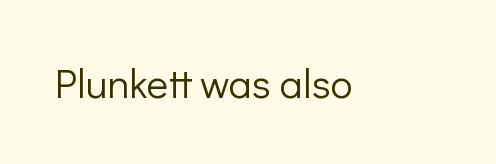
{"serif": "no", "italic": "no", "bold": "no", "weight": "light", "width": "normal", "stroke_contrast": "low", "x_height": "medium", "monospaced": "no", "underline": "no", "letter_spacing": "normal", "letter_spacing_em": 0.0, "glyph_px": 41}
